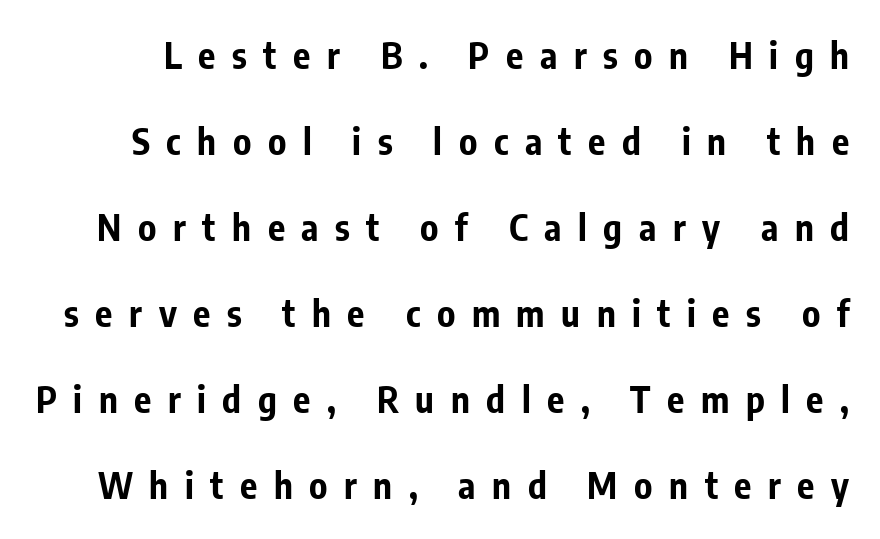
{"serif": "no", "italic": "no", "bold": "yes", "weight": "bold", "width": "condensed", "stroke_contrast": "low", "x_height": "medium", "monospaced": "no", "underline": "no", "line_spacing": "loose", "line_spacing_ratio": 2.39, "letter_spacing": "wide", "letter_spacing_em": 0.46, "glyph_px": 36}
